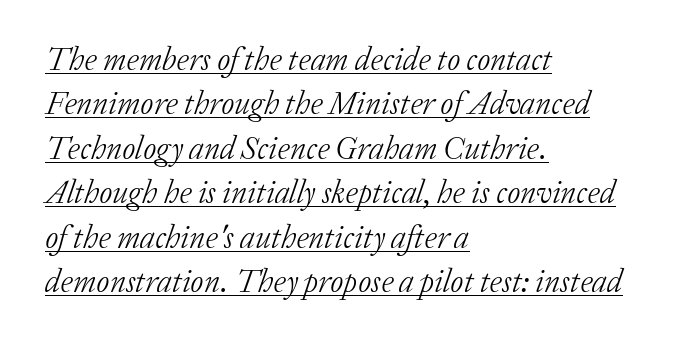
Q: Is the text bold? A: No.
Q: Is the text italic (slanted)? A: Yes, it leans right by about 20 degrees.
Q: Is the typeface a serif or a sans-serif typeface? A: Serif.
Q: Is the text underlined? A: Yes.
Q: How is the paragraph aligned? A: Left-aligned.
Q: Is the spacing between letters normal or unusually wide? A: Normal.
Q: Is the spacing between lines tight, normal or loose? A: Normal.
Q: Width (condensed, normal, or wide)? A: Normal.
Q: Stroke contrast? A: Low.
Q: x-height? A: Medium.
Q: Monospaced? A: No.
